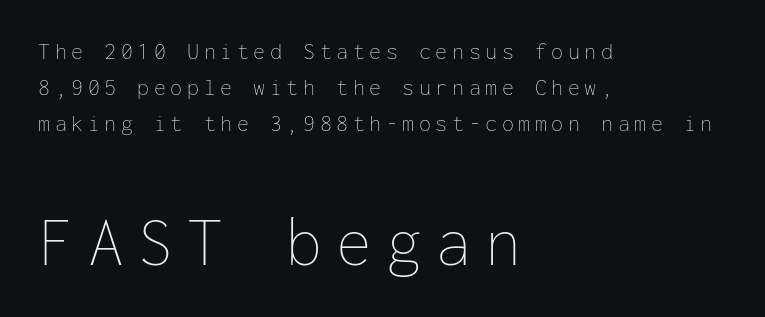
One-word summary of the alignment: left. The font is comparable to plain body text, perhaps lighter. Rule under the text: the space is simply empty. One glance says typical: line gaps are just what's usual. Nope, not italic — everything's standing straight.
